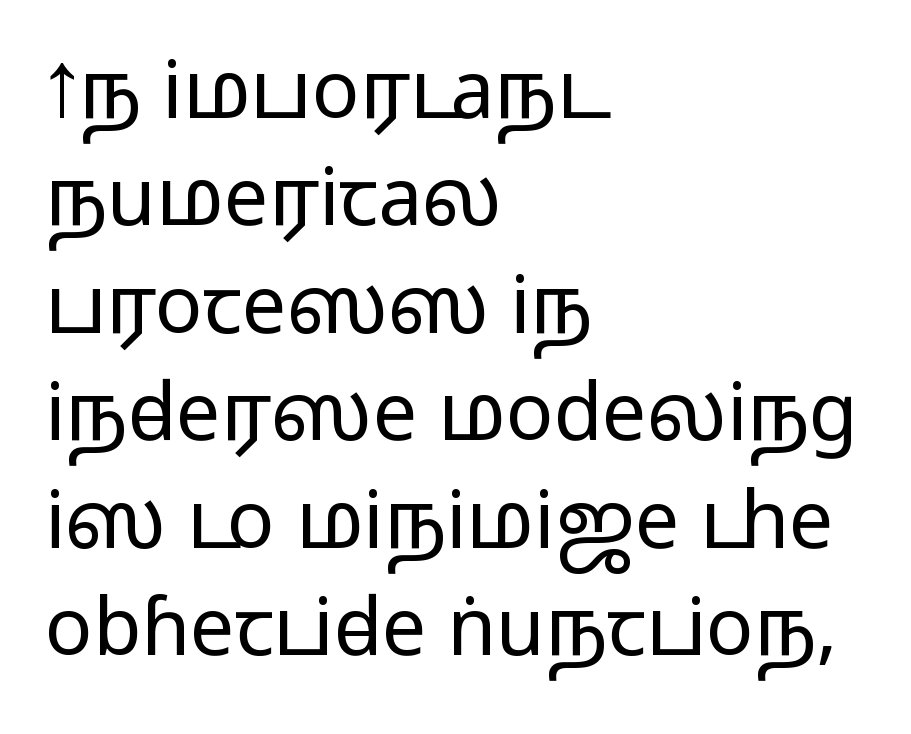
{"serif": "no", "italic": "no", "bold": "no", "weight": "regular", "width": "wide", "stroke_contrast": "low", "x_height": "medium", "monospaced": "no", "underline": "no", "align": "left", "line_spacing": "normal", "line_spacing_ratio": 1.36, "letter_spacing": "normal", "letter_spacing_em": 0.0, "glyph_px": 79}
